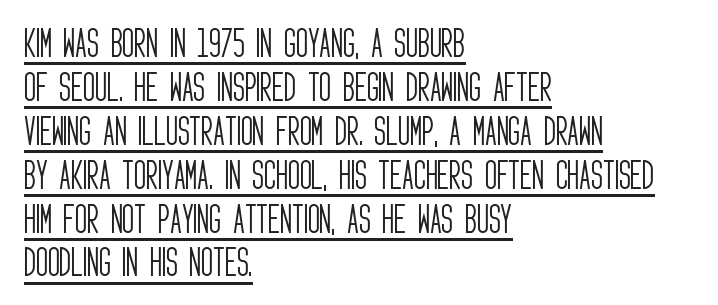
{"serif": "no", "italic": "no", "bold": "no", "weight": "light", "width": "condensed", "stroke_contrast": "low", "x_height": "large", "monospaced": "no", "underline": "yes", "align": "left", "line_spacing": "normal", "line_spacing_ratio": 1.33, "letter_spacing": "normal", "letter_spacing_em": 0.0, "glyph_px": 33}
